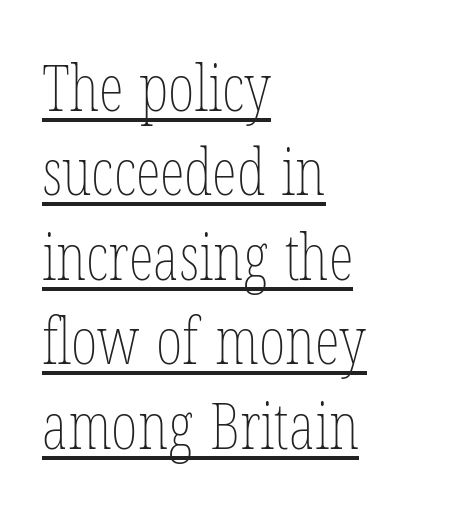
The image shows 64 px thin, condensed type, upright; set left-aligned, normal line spacing (1.32x), normal letter spacing, underlined; low stroke contrast and a medium x-height.
